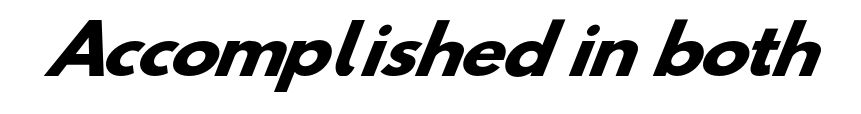
The image shows 65 px heavy, wide sans-serif type; set normal letter spacing, not underlined; low stroke contrast and a small x-height.
